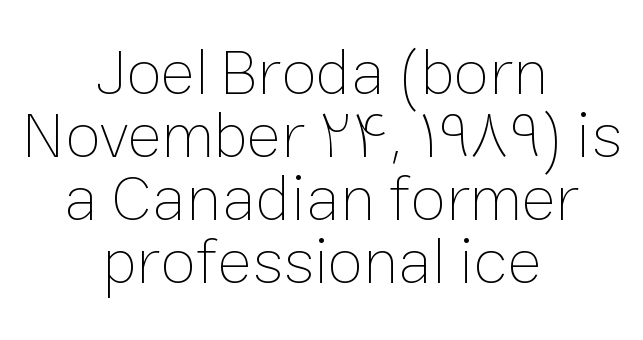
Q: Is the text bold? A: No.
Q: Is the text italic (slanted)? A: No, it is upright.
Q: Is the text underlined? A: No.
Q: How is the paragraph aligned? A: Centered.
Q: Is the spacing between letters normal or unusually wide? A: Normal.
Q: Is the spacing between lines tight, normal or loose? A: Tight.
Q: Width (condensed, normal, or wide)? A: Normal.
Q: Stroke contrast? A: Low.
Q: x-height? A: Medium.
Q: Monospaced? A: No.
